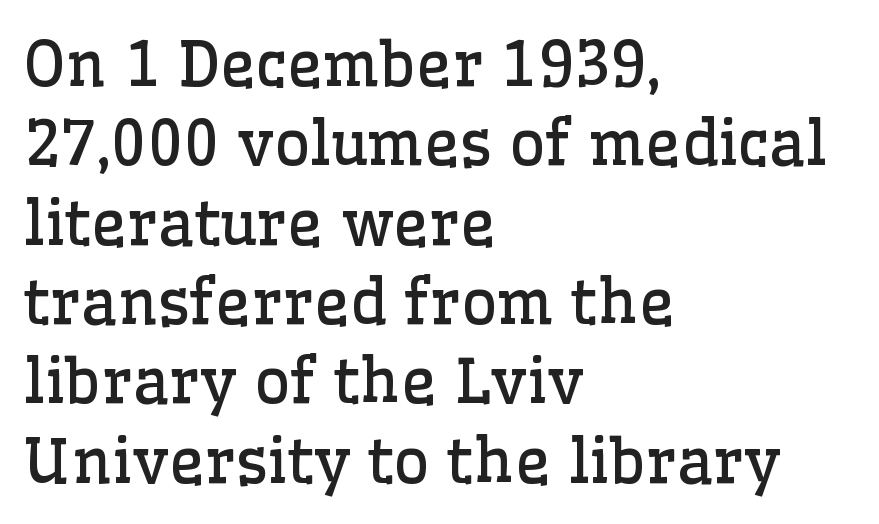
{"serif": "yes", "italic": "no", "bold": "no", "weight": "regular", "width": "normal", "stroke_contrast": "low", "x_height": "medium", "monospaced": "no", "underline": "no", "align": "left", "line_spacing": "normal", "line_spacing_ratio": 1.28, "letter_spacing": "normal", "letter_spacing_em": 0.0, "glyph_px": 62}
